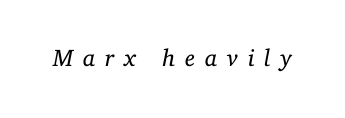
{"italic": "yes", "lean": "right", "slant_degrees": 11, "bold": "no", "underline": "no", "letter_spacing": "wide", "letter_spacing_em": 0.4, "glyph_px": 24}
